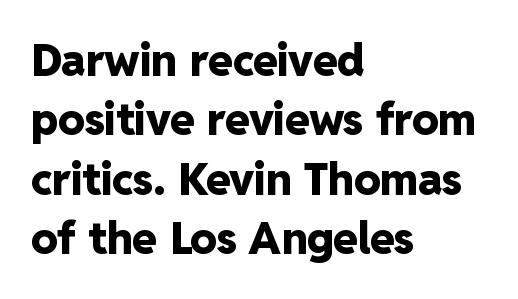
Q: Is the text bold? A: Yes.
Q: Is the text italic (slanted)? A: No, it is upright.
Q: Is the typeface a serif or a sans-serif typeface? A: Sans-serif.
Q: Is the text underlined? A: No.
Q: How is the paragraph aligned? A: Left-aligned.
Q: Is the spacing between letters normal or unusually wide? A: Normal.
Q: Is the spacing between lines tight, normal or loose? A: Normal.
Q: Width (condensed, normal, or wide)? A: Normal.
Q: Stroke contrast? A: Low.
Q: x-height? A: Medium.
Q: Monospaced? A: No.
